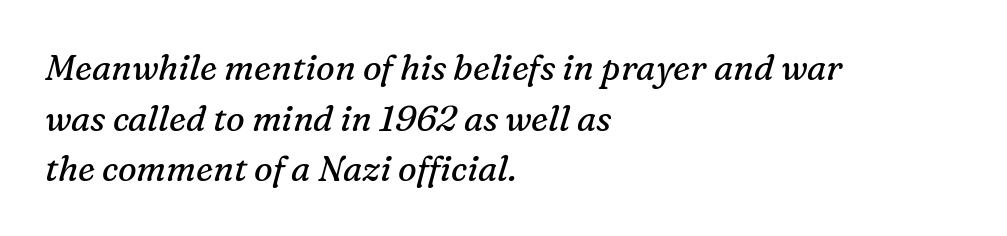
{"serif": "yes", "italic": "yes", "lean": "right", "slant_degrees": 16, "bold": "no", "weight": "regular", "width": "normal", "stroke_contrast": "medium", "x_height": "medium", "monospaced": "no", "underline": "no", "align": "left", "line_spacing": "normal", "line_spacing_ratio": 1.45, "letter_spacing": "normal", "letter_spacing_em": 0.0, "glyph_px": 35}
